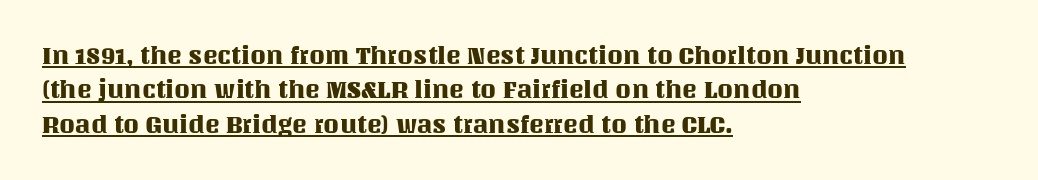
{"italic": "no", "underline": "yes", "align": "left", "line_spacing": "normal", "line_spacing_ratio": 1.38, "letter_spacing": "normal", "letter_spacing_em": 0.0, "glyph_px": 25}
